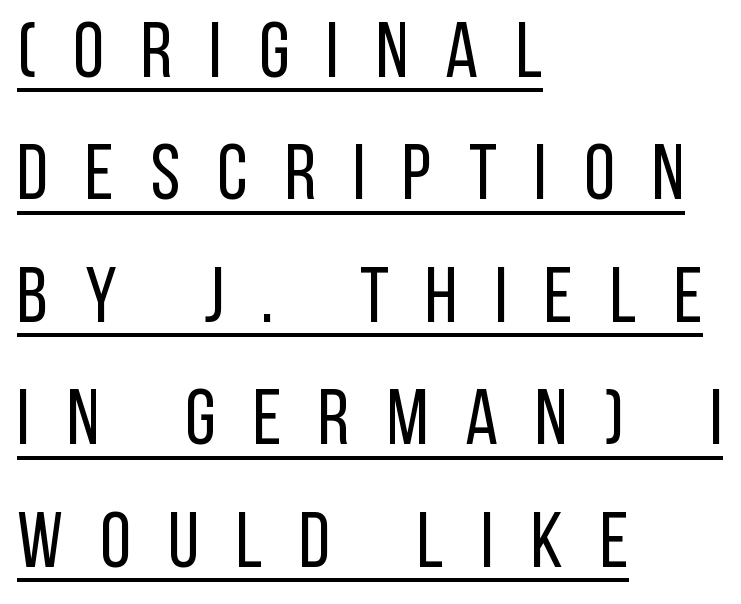
Q: Is the text bold? A: No.
Q: Is the text italic (slanted)? A: No, it is upright.
Q: Is the typeface a serif or a sans-serif typeface? A: Sans-serif.
Q: Is the text underlined? A: Yes.
Q: How is the paragraph aligned? A: Left-aligned.
Q: Is the spacing between letters normal or unusually wide? A: Unusually wide.
Q: Is the spacing between lines tight, normal or loose? A: Normal.
Q: Width (condensed, normal, or wide)? A: Condensed.
Q: Stroke contrast? A: Low.
Q: x-height? A: Large.
Q: Monospaced? A: No.
